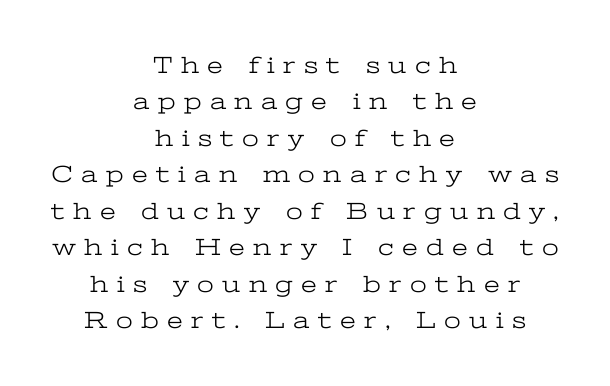
The image shows 24 px text type, upright; set centered, normal line spacing (1.52x), unusually wide letter spacing (+0.35 em), not underlined.
